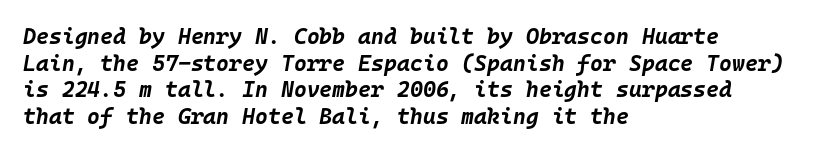
Q: Is the text bold? A: Yes.
Q: Is the text italic (slanted)? A: Yes, it leans right by about 10 degrees.
Q: Is the text underlined? A: No.
Q: How is the paragraph aligned? A: Left-aligned.
Q: Is the spacing between letters normal or unusually wide? A: Normal.
